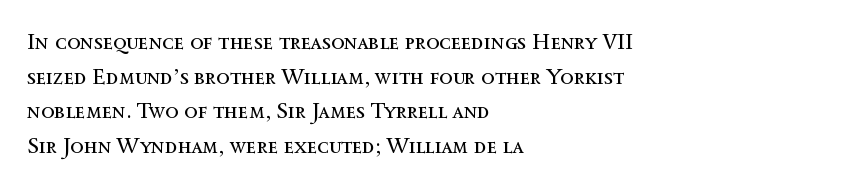
The image shows 22 px text type, upright; set left-aligned, normal line spacing (1.57x), normal letter spacing, not underlined.
